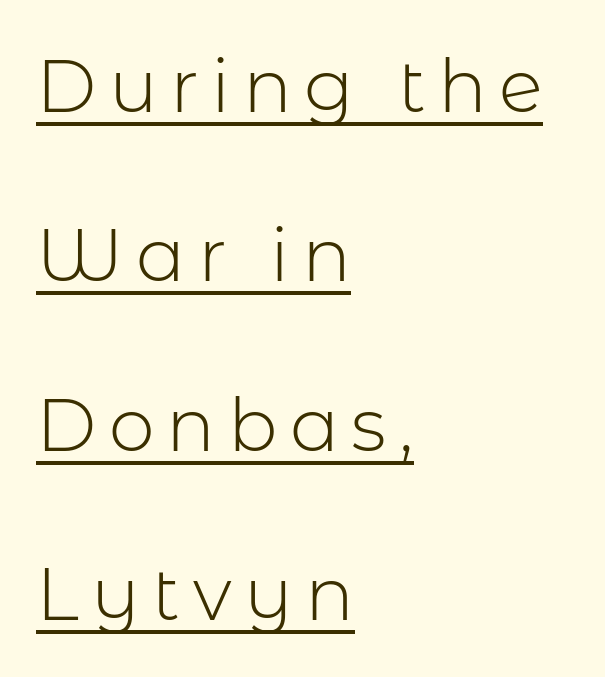
The face looks like a standard text weight, possibly lighter. Rendered with straight, roman letterforms. The rendered words wear a rule along their underside. Do the characters align in a grid? No, the font is proportional. Line starts are locked; line ends wander. Notice the wide empty band between every row — that's loose leading.
